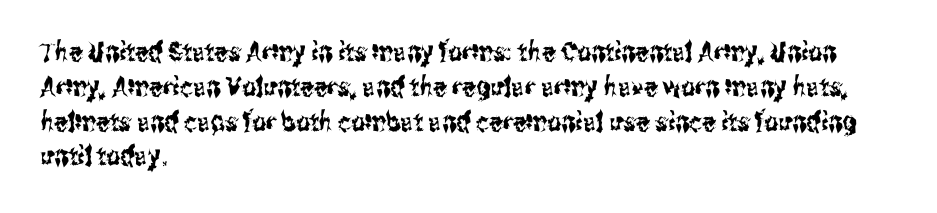
Q: Is the text italic (slanted)? A: No, it is upright.
Q: Is the text underlined? A: No.
Q: How is the paragraph aligned? A: Left-aligned.
Q: Is the spacing between letters normal or unusually wide? A: Normal.
Q: Is the spacing between lines tight, normal or loose? A: Normal.
